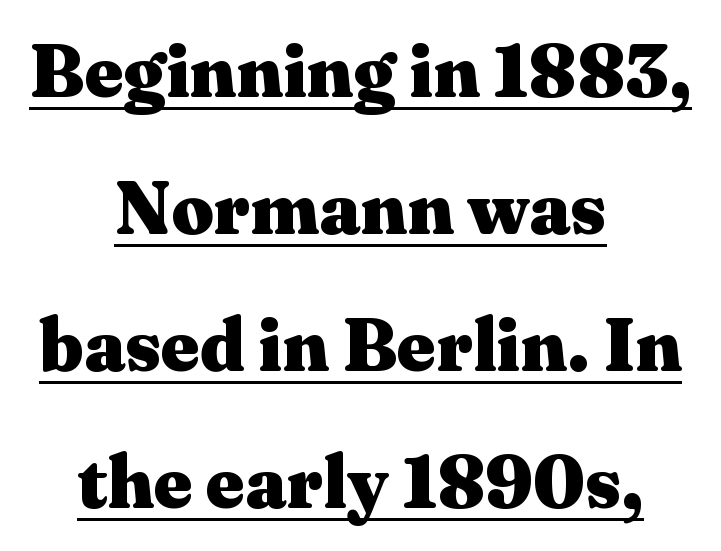
The rendered words wear a rule along their underside. Do the characters align in a grid? No, the font is proportional. Stroke terminals: seriffed. The typesetting leans heavy: a genuine bold. Vertical strokes here are truly vertical.
